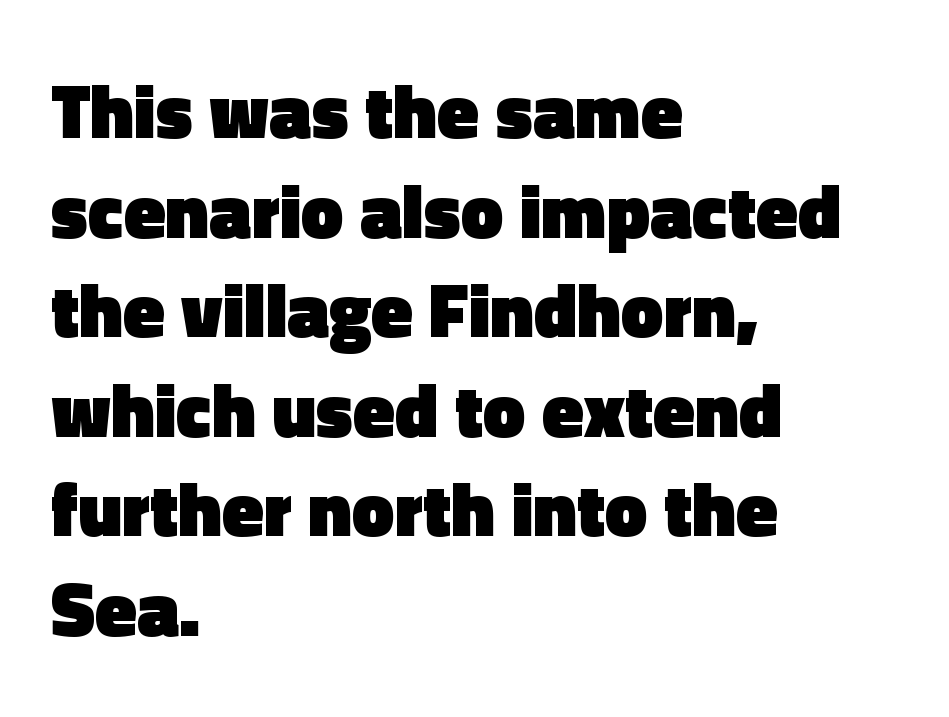
{"serif": "no", "italic": "no", "bold": "yes", "weight": "heavy", "width": "normal", "x_height": "medium", "monospaced": "no", "underline": "no", "align": "left", "line_spacing": "normal", "line_spacing_ratio": 1.31, "letter_spacing": "normal", "letter_spacing_em": 0.0, "glyph_px": 76}
